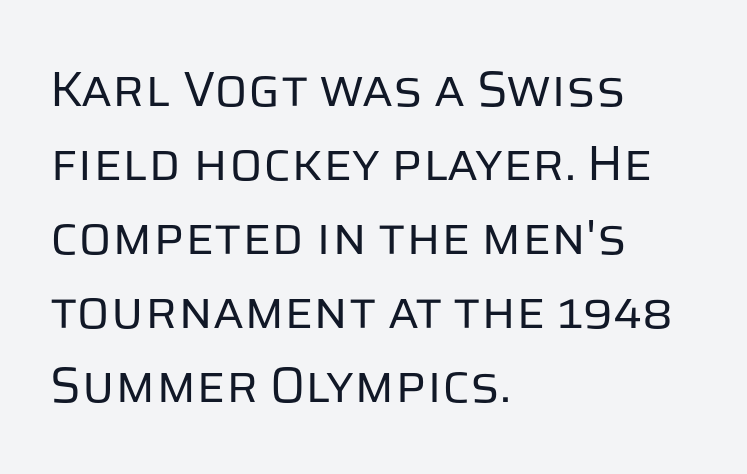
The image shows 49 px regular-weight sans-serif type, upright; set left-aligned, normal line spacing (1.51x), normal letter spacing, not underlined; low stroke contrast and a large x-height.
